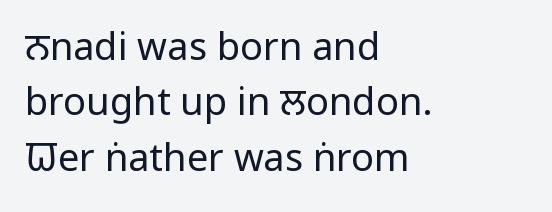
{"serif": "no", "italic": "no", "bold": "no", "weight": "regular", "width": "condensed", "stroke_contrast": "low", "x_height": "large", "monospaced": "no", "underline": "no", "align": "left", "line_spacing": "normal", "line_spacing_ratio": 1.46, "letter_spacing": "normal", "letter_spacing_em": 0.0, "glyph_px": 38}
